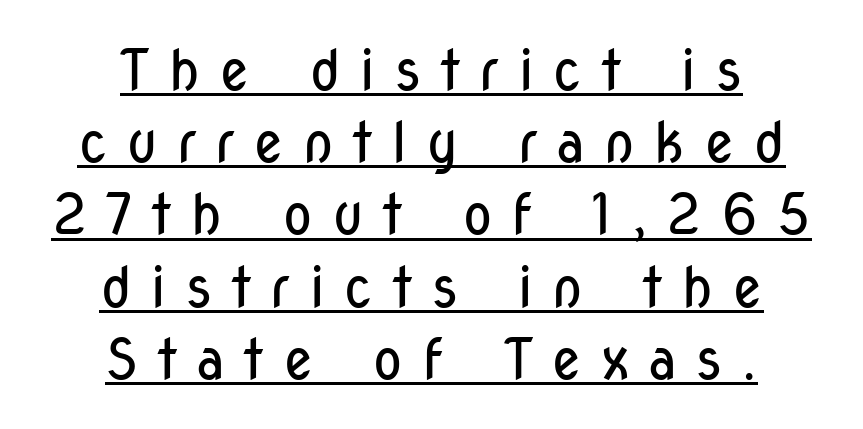
The image shows 56 px regular-weight, condensed sans-serif type, upright; set centered, normal line spacing (1.29x), unusually wide letter spacing (+0.33 em), underlined; low stroke contrast and a medium x-height.
